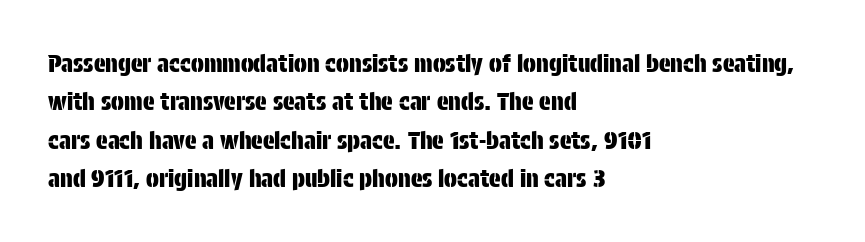
How would I describe the line gaps? Plain and ordinary. Teacher's note: observe the even left margin — that is flush-left alignment. Decoration check: the copy has no underline. Characters follow at the spacing the type designer built in. Is there any slant? The stems are plumb.
